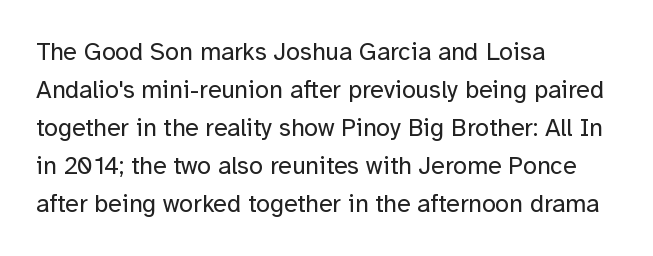
Q: Is the text bold? A: No.
Q: Is the text italic (slanted)? A: No, it is upright.
Q: Is the text underlined? A: No.
Q: How is the paragraph aligned? A: Left-aligned.
Q: Is the spacing between letters normal or unusually wide? A: Normal.
Q: Is the spacing between lines tight, normal or loose? A: Normal.
